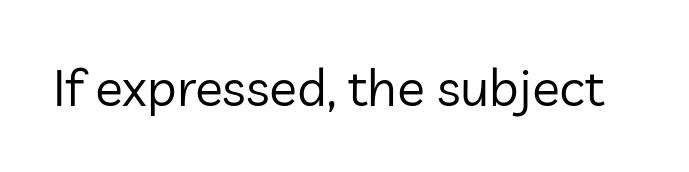
The image shows 52 px regular-weight sans-serif type, upright; set normal letter spacing, not underlined; low stroke contrast and a medium x-height.
